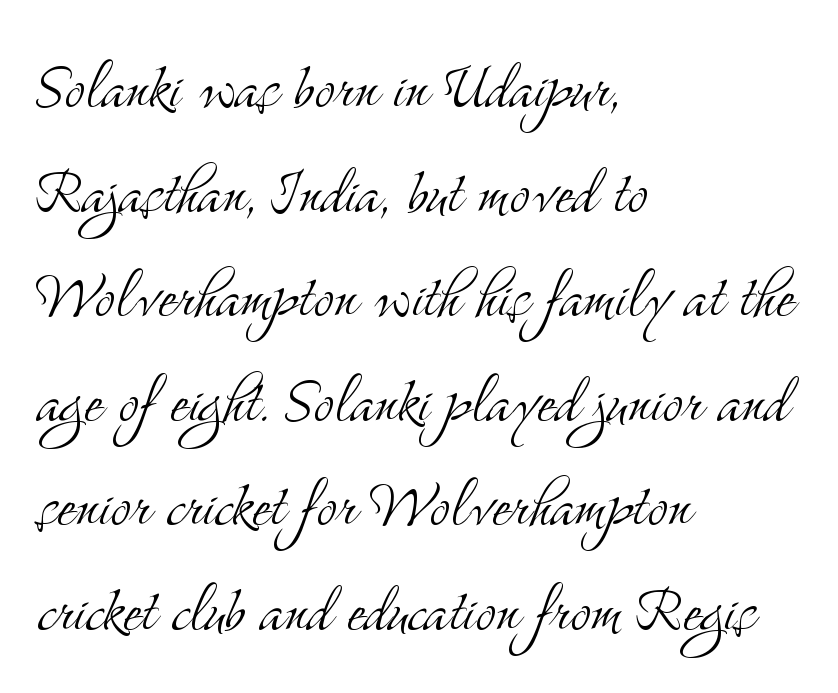
Typeset ragged right — the left edge is the straight one. Is this a fixed-width face? No — the glyphs have proportional, varying widths. Little horizontal feet cap the strokes, marking this as serif type. Students, observe: this is what conventionally led text looks like.
